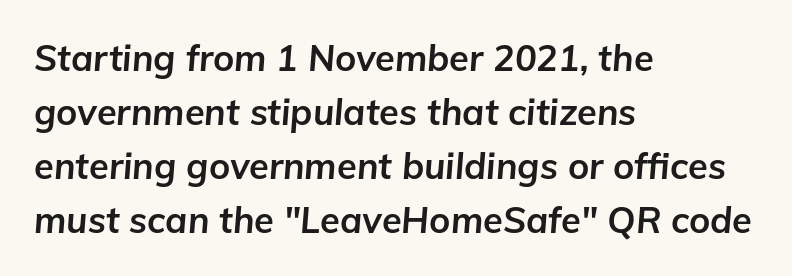
The image shows 36 px bold type, italic (leaning right); set left-aligned, normal line spacing (1.5x), normal letter spacing, not underlined; low stroke contrast and a medium x-height.
